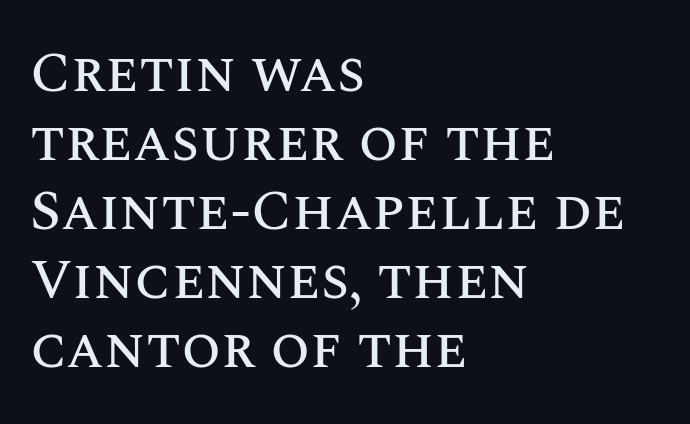
Looks like regular typesetting: each glyph gets only the width it needs. Visually the block forms a straight wall on the left and a jagged coastline on the right. There is no visible air inserted between adjacent glyphs. Check under the words: just untouched page. These lines were composed using upright roman letters.
